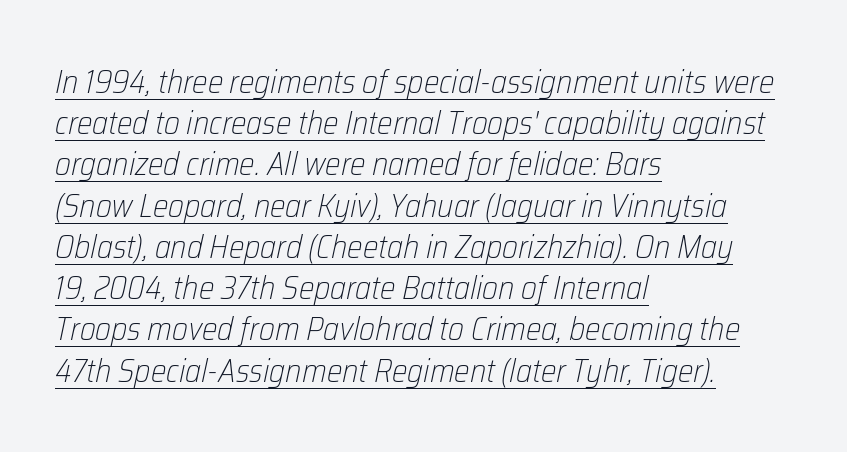
{"italic": "yes", "lean": "right", "slant_degrees": 12, "bold": "no", "weight": "light", "width": "condensed", "stroke_contrast": "low", "x_height": "medium", "monospaced": "no", "underline": "yes", "align": "left", "line_spacing": "normal", "line_spacing_ratio": 1.25, "letter_spacing": "normal", "letter_spacing_em": 0.0, "glyph_px": 33}
